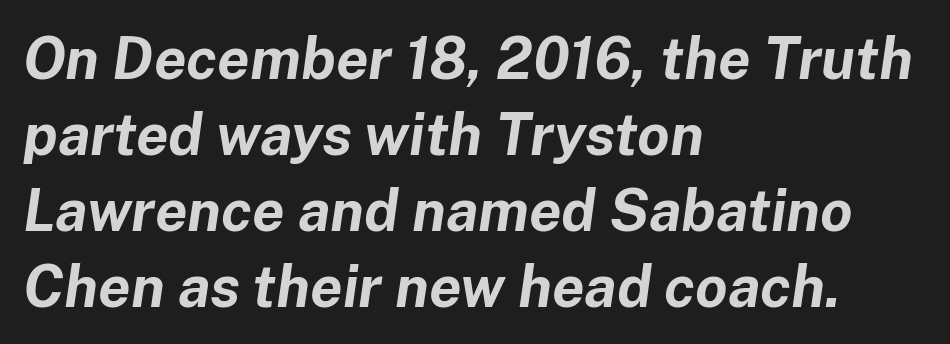
{"italic": "yes", "lean": "right", "slant_degrees": 8, "bold": "yes", "weight": "bold", "width": "normal", "stroke_contrast": "low", "x_height": "medium", "monospaced": "no", "underline": "no", "align": "left", "line_spacing": "normal", "line_spacing_ratio": 1.31, "letter_spacing": "normal", "letter_spacing_em": 0.0, "glyph_px": 58}
